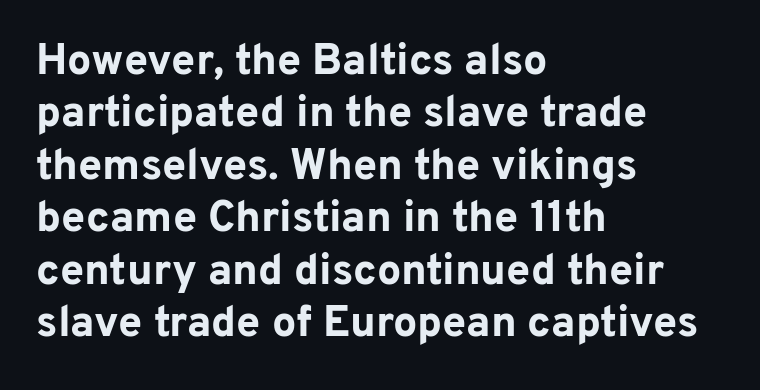
When letters stand straight like this, we call the style roman or upright. This rendering features lettering with no underline. As a designer I'd log this as weight 700, bold. These lines are rendered in a variable-pitch font.
